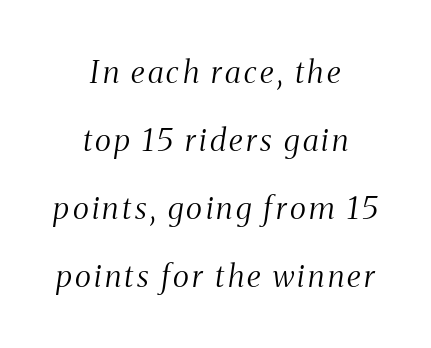
This sample is center-justified, so both line endings float freely. You could not count columns in this text — the font is proportionally spaced. Stroke thickness stays within the range of a standard reading face or lighter. Words float on clear page, feet unadorned. This sample trades compactness for vertical openness between lines. The letters carry serifs — small finishing strokes at the ends of their stems.
